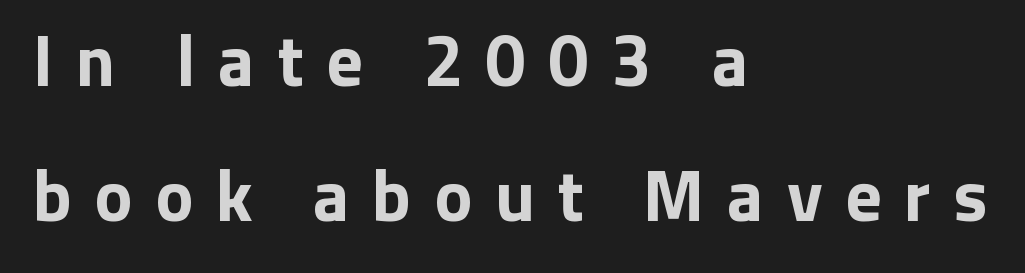
Q: Is the text bold? A: Yes.
Q: Is the text italic (slanted)? A: No, it is upright.
Q: Is the typeface a serif or a sans-serif typeface? A: Sans-serif.
Q: Is the text underlined? A: No.
Q: How is the paragraph aligned? A: Left-aligned.
Q: Is the spacing between letters normal or unusually wide? A: Unusually wide.
Q: Width (condensed, normal, or wide)? A: Normal.
Q: Stroke contrast? A: Low.
Q: x-height? A: Medium.
Q: Monospaced? A: No.
